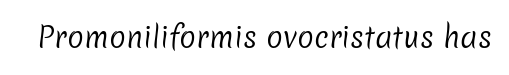
Descenders hang freely into open space. You could call the tracking neutral — neither tight nor loose. A typesetter would label this face a sans. Character widths vary here, with narrow letters taking less room than wide ones. Stems and bowls with no extra thickness — not bold.
